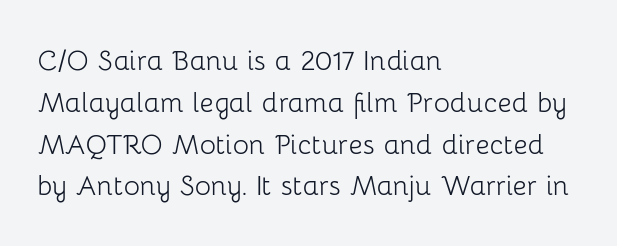
The image shows 34 px light sans-serif type, upright; set left-aligned, line spacing 1.23x, normal letter spacing, not underlined; low stroke contrast and a medium x-height.
